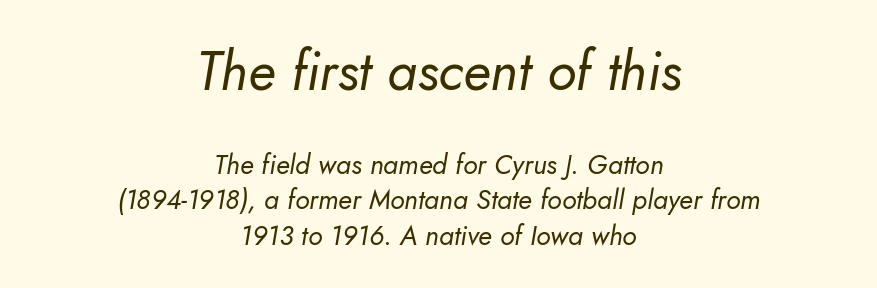
The image shows 54 px regular-weight type, italic (leaning right); set centered, normal line spacing (1.3x), normal letter spacing, not underlined; the first (top) block is 2.0x larger; low stroke contrast and a small x-height.
